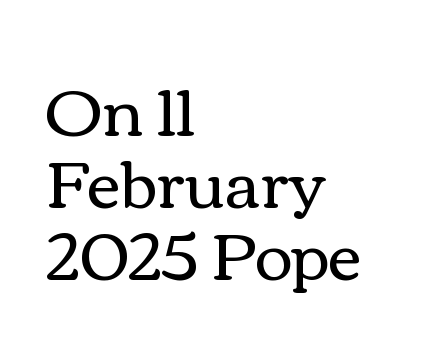
{"italic": "no", "bold": "no", "weight": "regular", "width": "wide", "stroke_contrast": "medium", "x_height": "medium", "monospaced": "no", "underline": "no", "align": "left", "line_spacing": "tight", "line_spacing_ratio": 1.11, "letter_spacing": "normal", "letter_spacing_em": 0.0, "glyph_px": 65}
